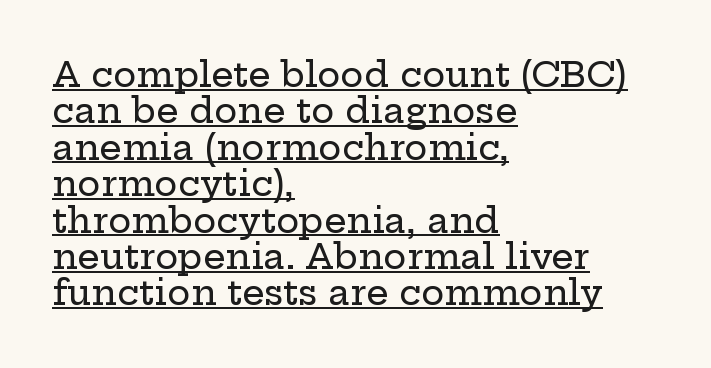
Whoever set this chose condensed vertical rhythm over breathing room. Here the designer chose a conventional face with non-uniform glyph widths. Do the letters lean? They stand straight. One-word summary of the alignment: left. This sample uses a serif face. Default kerning and tracking; the words read as compact shapes.
